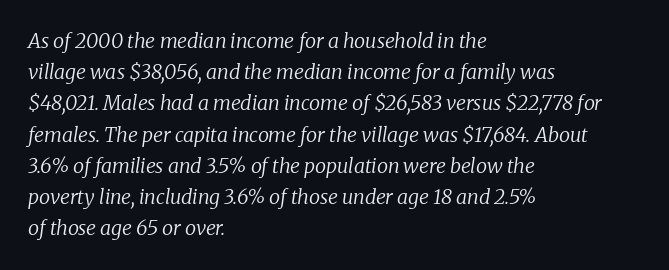
Q: Is the text bold? A: No.
Q: Is the text italic (slanted)? A: Yes, it leans right by about 8 degrees.
Q: Is the text underlined? A: No.
Q: How is the paragraph aligned? A: Left-aligned.
Q: Is the spacing between letters normal or unusually wide? A: Normal.
Q: Is the spacing between lines tight, normal or loose? A: Normal.
